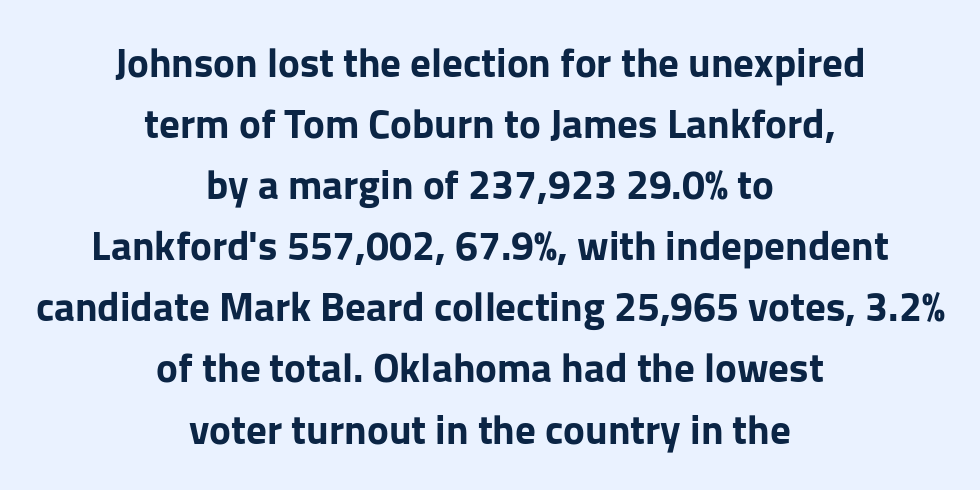
{"serif": "no", "italic": "no", "bold": "yes", "weight": "bold", "width": "normal", "stroke_contrast": "low", "x_height": "medium", "monospaced": "no", "underline": "no", "align": "center", "line_spacing": "normal", "line_spacing_ratio": 1.49, "letter_spacing": "normal", "letter_spacing_em": 0.0, "glyph_px": 41}
